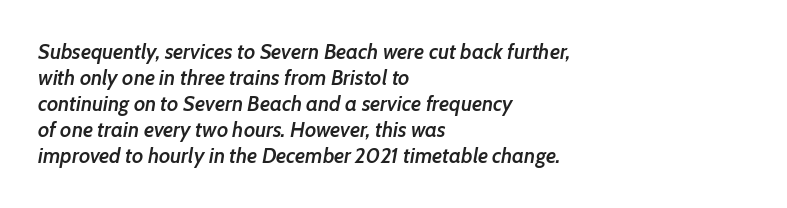
Designer's note — italics engaged. Is the block centered? No — it sits flush against the left margin. Does extra space separate the letters? No, they use regular spacing. The baseline area is clear. A bit beefed up — I'd call it semibold rather than bold.
